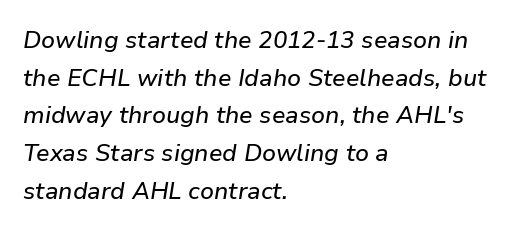
The rendering applies a slant to the glyphs. Students, observe: this is what conventionally led text looks like. The passage shown has conventional tracking throughout. The baseline area is clear. The ragged edge is on the right, which tells us the setting is flush left.
